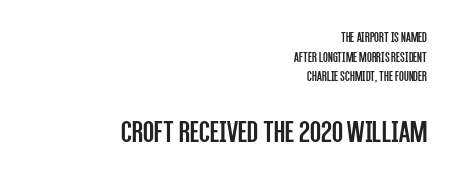
{"serif": "no", "italic": "no", "bold": "no", "weight": "regular", "width": "condensed", "stroke_contrast": "low", "x_height": "large", "monospaced": "no", "underline": "no", "align": "right", "line_spacing": "normal", "line_spacing_ratio": 1.4, "letter_spacing": "normal", "letter_spacing_em": 0.0, "larger_block": "second", "size_ratio": 2.29, "glyph_px": 32}
